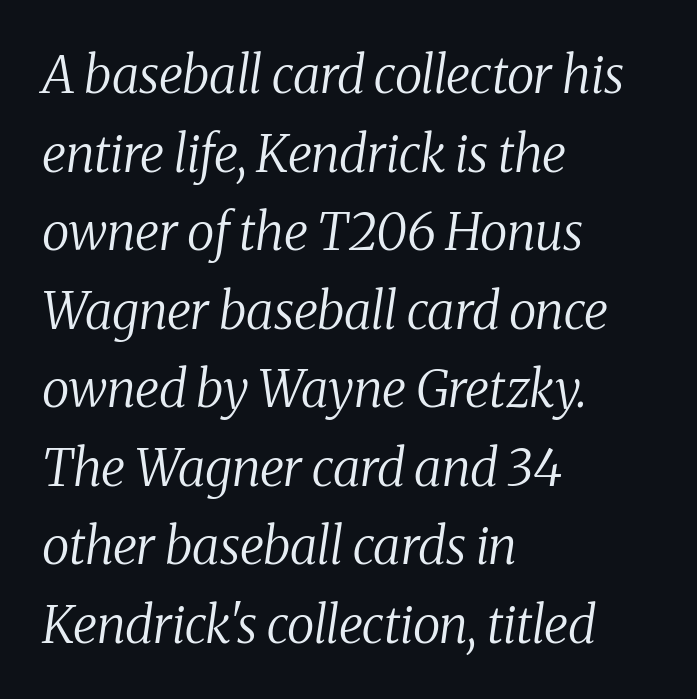
Q: Is the text bold? A: No.
Q: Is the text italic (slanted)? A: Yes, it leans right by about 8 degrees.
Q: Is the typeface a serif or a sans-serif typeface? A: Serif.
Q: Is the text underlined? A: No.
Q: How is the paragraph aligned? A: Left-aligned.
Q: Is the spacing between letters normal or unusually wide? A: Normal.
Q: Is the spacing between lines tight, normal or loose? A: Normal.
Q: Width (condensed, normal, or wide)? A: Normal.
Q: Stroke contrast? A: Medium.
Q: x-height? A: Medium.
Q: Monospaced? A: No.
